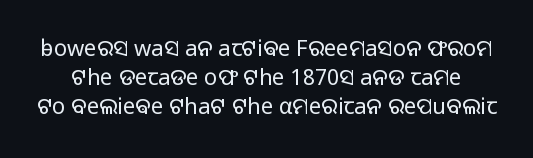
Q: Is the text bold? A: No.
Q: Is the text italic (slanted)? A: No, it is upright.
Q: Is the text underlined? A: No.
Q: Is the spacing between letters normal or unusually wide? A: Normal.
Q: Is the spacing between lines tight, normal or loose? A: Normal.
